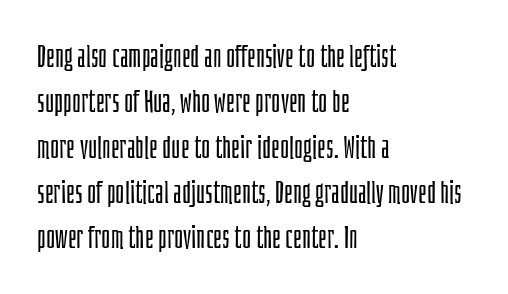
{"serif": "no", "italic": "no", "bold": "no", "weight": "light", "width": "condensed", "stroke_contrast": "low", "x_height": "large", "monospaced": "no", "underline": "no", "align": "left", "line_spacing": "normal", "line_spacing_ratio": 1.46, "letter_spacing": "normal", "letter_spacing_em": 0.0, "glyph_px": 31}
